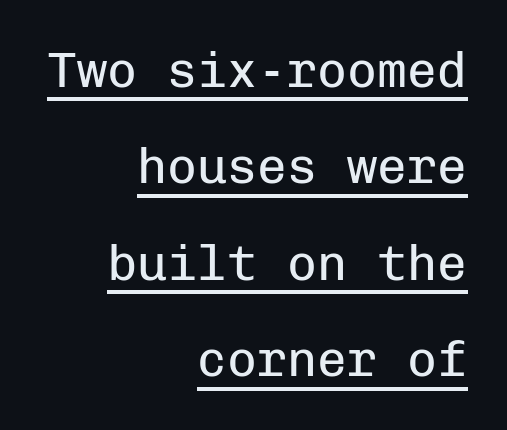
The image shows 50 px regular-weight sans-serif type, upright, monospaced; set right-aligned, loose line spacing (1.93x), normal letter spacing, underlined; low stroke contrast and a medium x-height.
